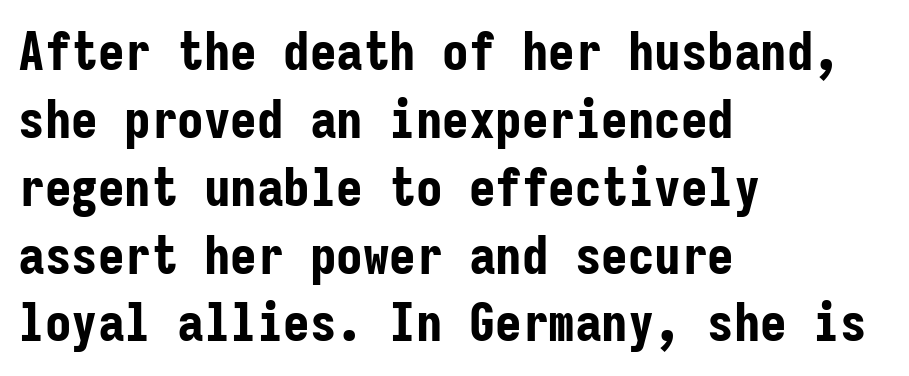
{"serif": "no", "italic": "no", "bold": "yes", "weight": "bold", "width": "condensed", "stroke_contrast": "low", "x_height": "medium", "monospaced": "yes", "underline": "no", "align": "left", "line_spacing": "normal", "line_spacing_ratio": 1.28, "letter_spacing": "normal", "letter_spacing_em": 0.0, "glyph_px": 53}
